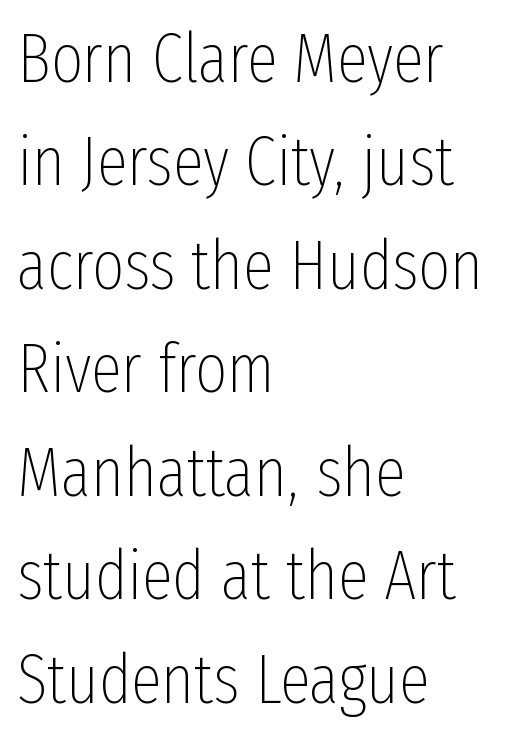
The image shows 69 px thin, condensed sans-serif type, upright; set left-aligned, normal line spacing (1.5x), normal letter spacing, not underlined; low stroke contrast and a medium x-height.
